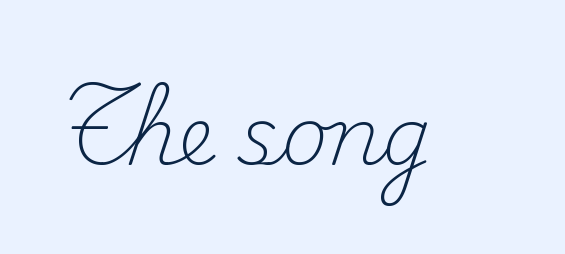
The image shows 80 px light serif type; set normal letter spacing, not underlined; medium stroke contrast and a small x-height.
